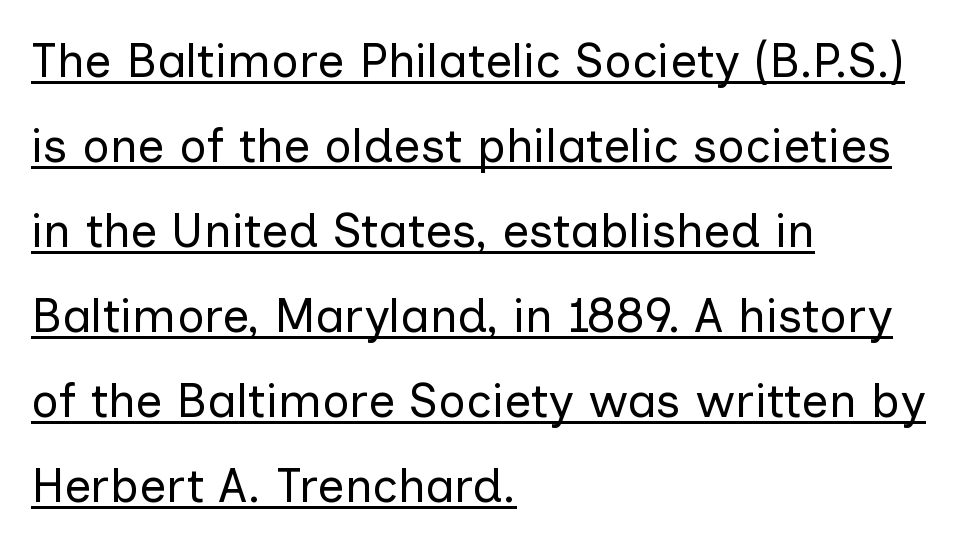
Q: Is the text bold? A: No.
Q: Is the text italic (slanted)? A: No, it is upright.
Q: Is the typeface a serif or a sans-serif typeface? A: Sans-serif.
Q: Is the text underlined? A: Yes.
Q: How is the paragraph aligned? A: Left-aligned.
Q: Is the spacing between letters normal or unusually wide? A: Normal.
Q: Width (condensed, normal, or wide)? A: Normal.
Q: Stroke contrast? A: Low.
Q: x-height? A: Medium.
Q: Monospaced? A: No.
